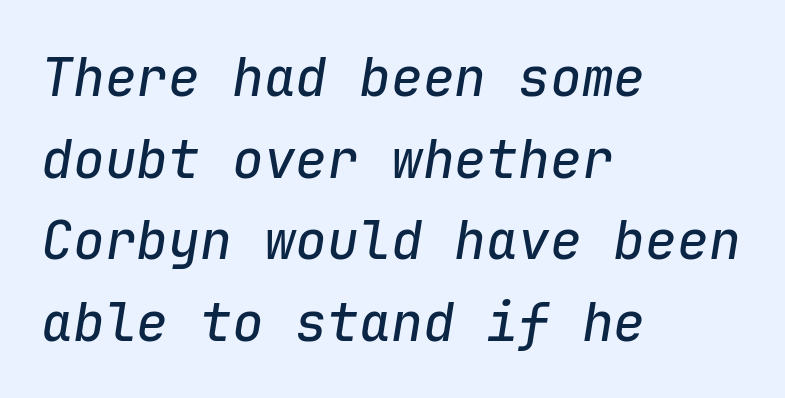
Q: Is the text italic (slanted)? A: Yes, it leans right by about 9 degrees.
Q: Is the text underlined? A: No.
Q: How is the paragraph aligned? A: Left-aligned.
Q: Is the spacing between letters normal or unusually wide? A: Normal.
Q: Is the spacing between lines tight, normal or loose? A: Normal.
Q: Width (condensed, normal, or wide)? A: Normal.
Q: Stroke contrast? A: Low.
Q: x-height? A: Medium.
Q: Monospaced? A: Yes.
